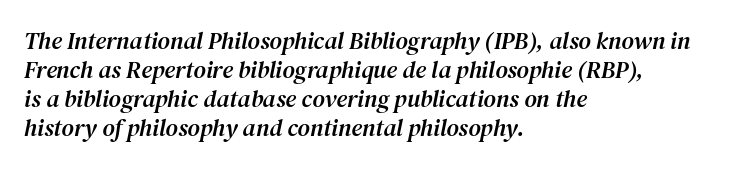
Q: Is the text italic (slanted)? A: Yes, it leans right by about 12 degrees.
Q: Is the text underlined? A: No.
Q: How is the paragraph aligned? A: Left-aligned.
Q: Is the spacing between letters normal or unusually wide? A: Normal.
